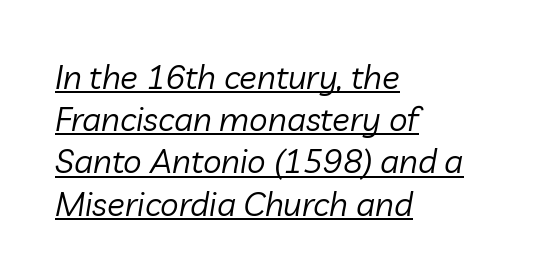
Q: Is the text bold? A: No.
Q: Is the text italic (slanted)? A: Yes, it leans right by about 10 degrees.
Q: Is the text underlined? A: Yes.
Q: How is the paragraph aligned? A: Left-aligned.
Q: Is the spacing between letters normal or unusually wide? A: Normal.
Q: Is the spacing between lines tight, normal or loose? A: Normal.
Q: Width (condensed, normal, or wide)? A: Normal.
Q: Stroke contrast? A: Low.
Q: x-height? A: Medium.
Q: Monospaced? A: No.
